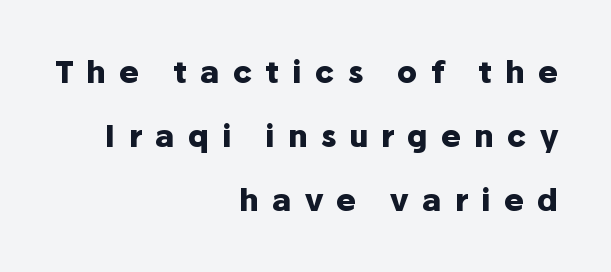
Decoration check: the copy has no underline. In terms of letterspacing, this is a distinctly airy, spread setting. Ordinary non-slanted type is in use. The lines are quadded right. In terms of letterform style, serifs are entirely absent. A typesetter would call this proportional, since set widths differ per character.
